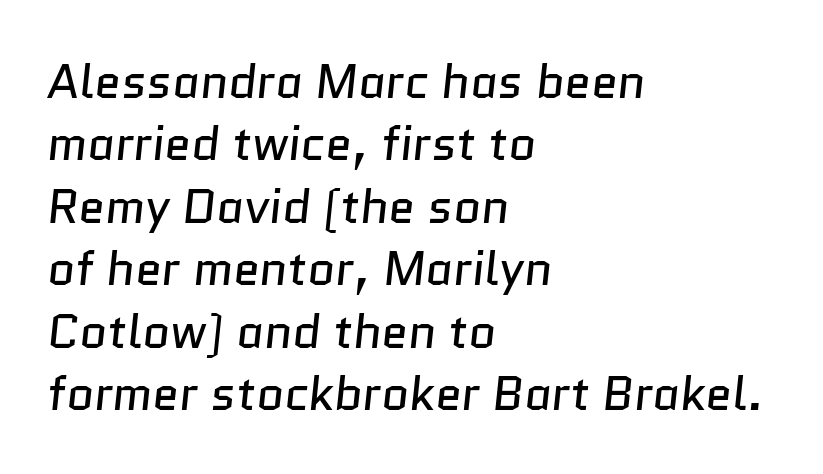
Bold? No — there's no thickening of the strokes. Think of a printed novel: that variable character pitch is what you see here. Notice how descenders clear the ascenders below comfortably — that's standard leading. Look at the tracking — it's just the regular setting, nothing added. Leftover space on each line is placed entirely after the last word. Letters rest on an invisible, unmarked baseline.
